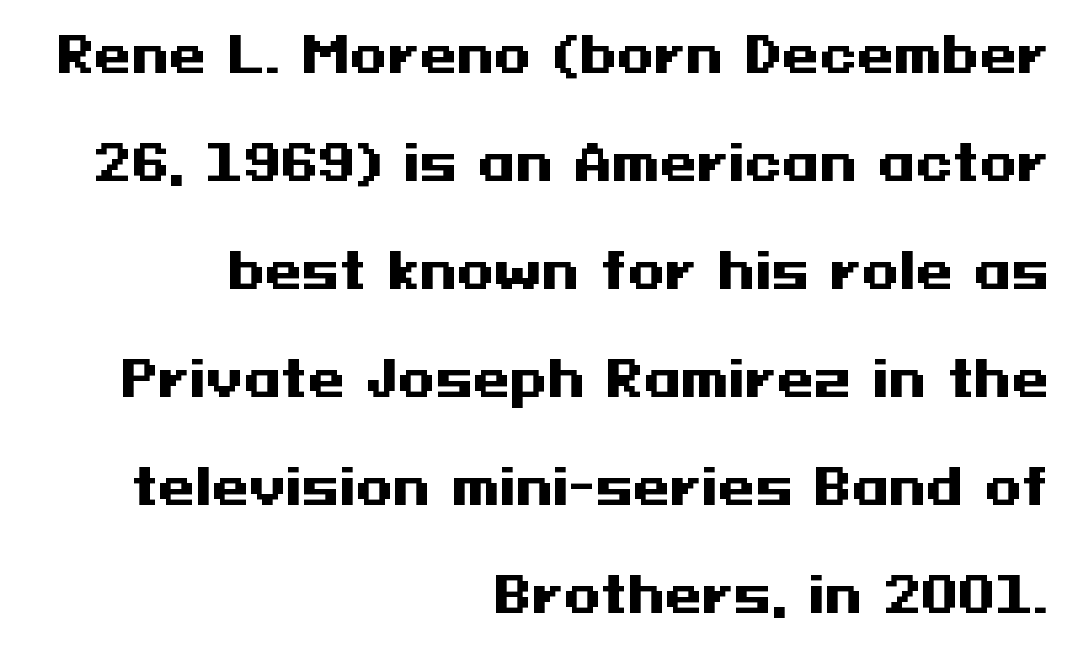
The image shows 48 px heavy, wide sans-serif type, upright; set right-aligned, loose line spacing (2.25x), normal letter spacing, not underlined; medium stroke contrast and a medium x-height.
